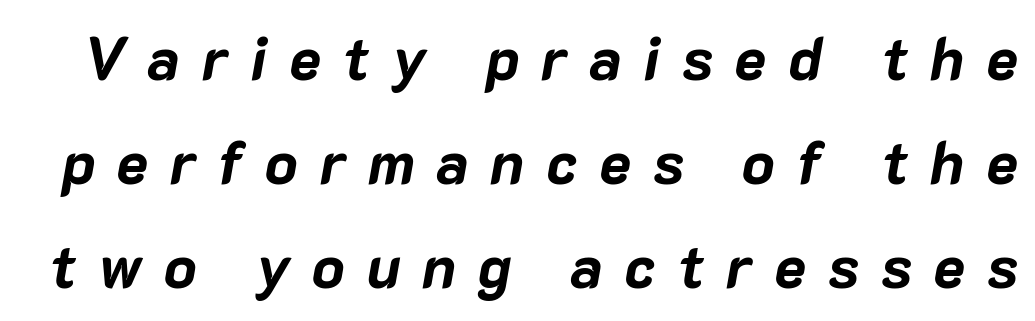
The image shows 60 px bold type, italic (leaning right); set line spacing 1.73x, unusually wide letter spacing (+0.36 em), not underlined; low stroke contrast and a medium x-height.
